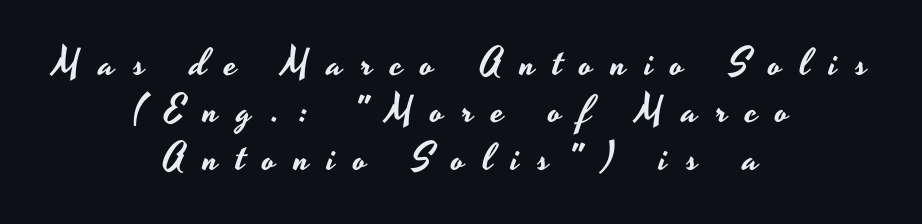
The image shows 38 px wide sans-serif type; set centered, normal line spacing (1.25x), unusually wide letter spacing (+0.48 em), not underlined; low stroke contrast and a small x-height.
